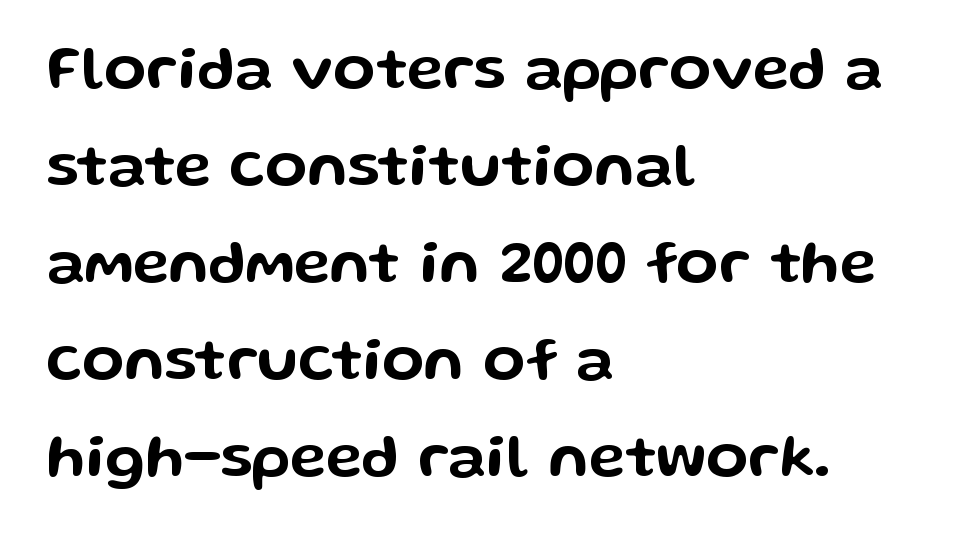
Q: Is the text italic (slanted)? A: No, it is upright.
Q: Is the typeface a serif or a sans-serif typeface? A: Sans-serif.
Q: Is the text underlined? A: No.
Q: How is the paragraph aligned? A: Left-aligned.
Q: Is the spacing between letters normal or unusually wide? A: Normal.
Q: Is the spacing between lines tight, normal or loose? A: Normal.
Q: Width (condensed, normal, or wide)? A: Wide.
Q: Stroke contrast? A: Low.
Q: x-height? A: Medium.
Q: Monospaced? A: No.
